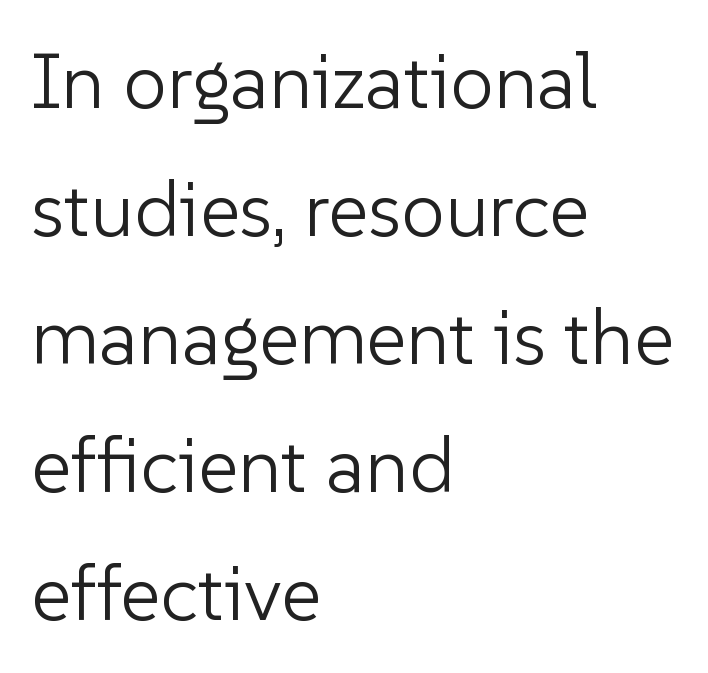
The face used here is proportionally spaced, like ordinary book or web type. Ordinary non-slanted type is in use. These lines stack with their left ends in a neat column. The text was rendered using a sans face with plain stroke endings. Honestly, the letter spacing is just normal — you wouldn't notice it.
